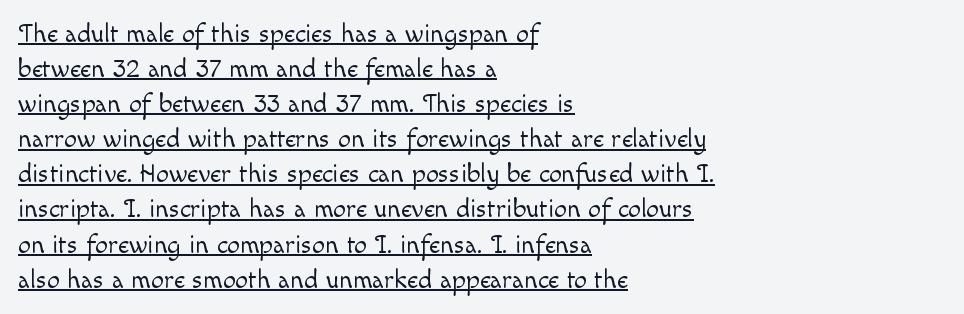
Q: Is the text bold? A: No.
Q: Is the text italic (slanted)? A: No, it is upright.
Q: Is the text underlined? A: Yes.
Q: How is the paragraph aligned? A: Left-aligned.
Q: Is the spacing between letters normal or unusually wide? A: Normal.
Q: Is the spacing between lines tight, normal or loose? A: Normal.
